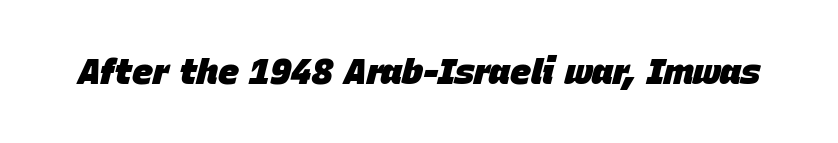
Q: Is the text bold? A: Yes.
Q: Is the text italic (slanted)? A: Yes, it leans right by about 15 degrees.
Q: Is the text underlined? A: No.
Q: Is the spacing between letters normal or unusually wide? A: Normal.
Q: Width (condensed, normal, or wide)? A: Normal.
Q: Stroke contrast? A: Low.
Q: x-height? A: Large.
Q: Monospaced? A: No.
